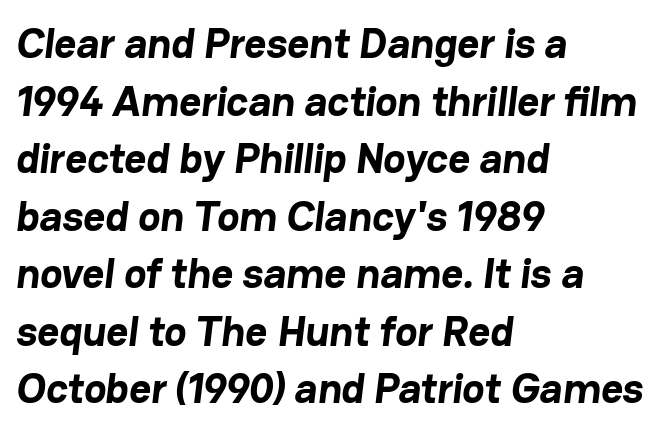
Horizontal bands of white between lines are of average thickness. These words are printed bold, with thick strokes throughout. The rag falls on the right side of this text block. Look at the bottom of the vertical strokes: they stop flat, with no serifs. Rule under the text: the space is simply empty.
